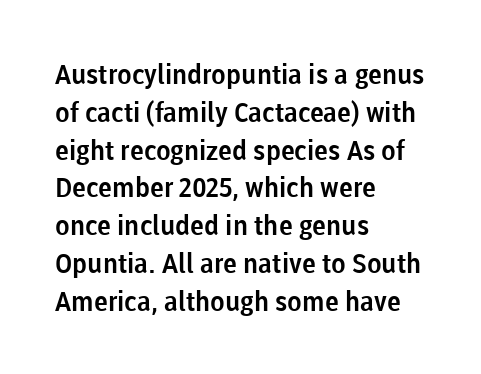
The ragged edge is on the right, which tells us the setting is flush left. Underline: absent. Does the leading feel generous? No, just average. The type is set solid horizontally, with unmodified tracking.
